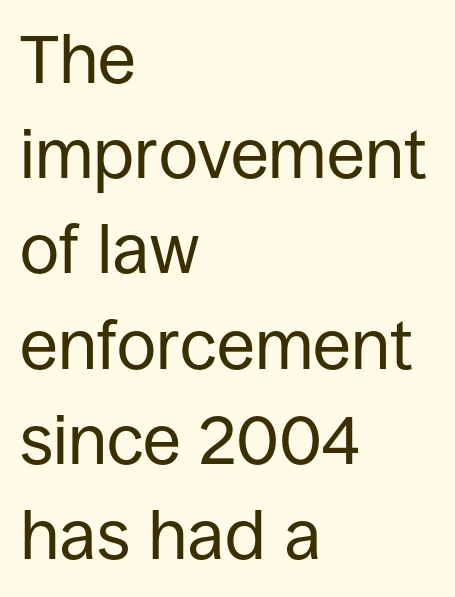
{"serif": "no", "italic": "no", "bold": "no", "weight": "regular", "width": "normal", "stroke_contrast": "low", "x_height": "large", "monospaced": "no", "underline": "no", "align": "left", "line_spacing": "normal", "line_spacing_ratio": 1.38, "letter_spacing": "normal", "letter_spacing_em": 0.0, "glyph_px": 69}
